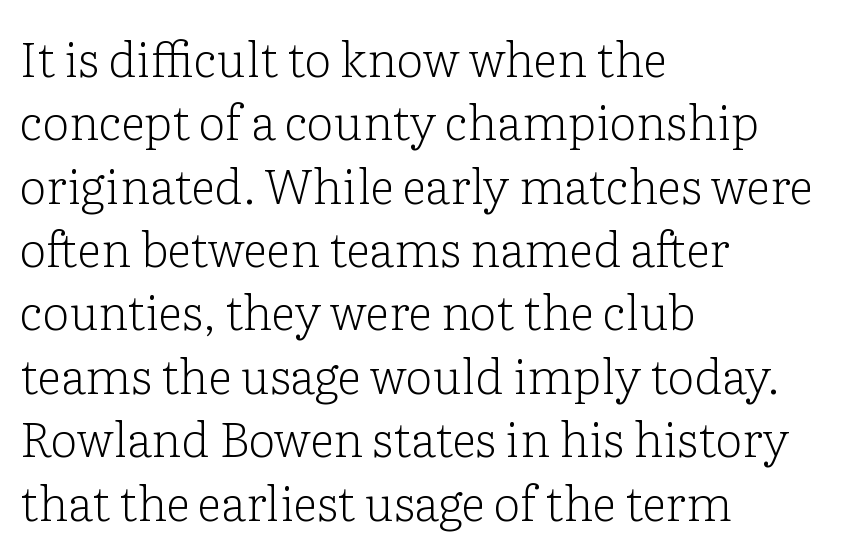
{"serif": "yes", "italic": "no", "bold": "no", "weight": "light", "width": "normal", "stroke_contrast": "low", "x_height": "medium", "monospaced": "no", "underline": "no", "align": "left", "line_spacing": "normal", "line_spacing_ratio": 1.32, "letter_spacing": "normal", "letter_spacing_em": 0.0, "glyph_px": 48}
